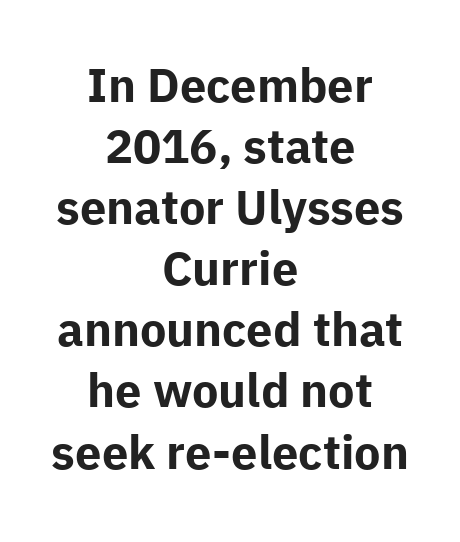
Q: Is the text bold? A: Yes.
Q: Is the text italic (slanted)? A: No, it is upright.
Q: Is the typeface a serif or a sans-serif typeface? A: Sans-serif.
Q: Is the text underlined? A: No.
Q: How is the paragraph aligned? A: Centered.
Q: Is the spacing between letters normal or unusually wide? A: Normal.
Q: Is the spacing between lines tight, normal or loose? A: Normal.
Q: Width (condensed, normal, or wide)? A: Normal.
Q: Stroke contrast? A: Low.
Q: x-height? A: Medium.
Q: Monospaced? A: No.
